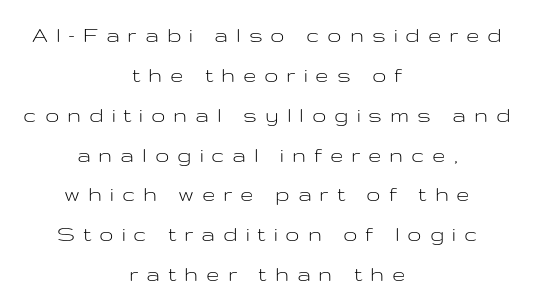
Q: Is the text bold? A: No.
Q: Is the text italic (slanted)? A: No, it is upright.
Q: Is the text underlined? A: No.
Q: How is the paragraph aligned? A: Centered.
Q: Is the spacing between letters normal or unusually wide? A: Unusually wide.
Q: Is the spacing between lines tight, normal or loose? A: Normal.
